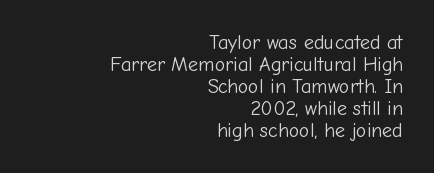
Q: Is the text bold? A: No.
Q: Is the text italic (slanted)? A: No, it is upright.
Q: Is the text underlined? A: No.
Q: How is the paragraph aligned? A: Right-aligned.
Q: Is the spacing between letters normal or unusually wide? A: Normal.
Q: Is the spacing between lines tight, normal or loose? A: Tight.
